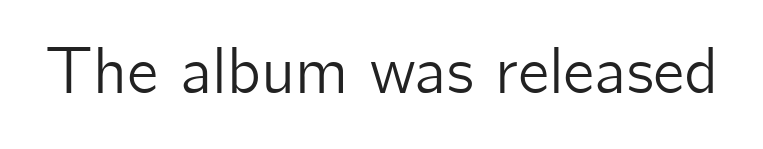
Q: Is the text italic (slanted)? A: No, it is upright.
Q: Is the typeface a serif or a sans-serif typeface? A: Sans-serif.
Q: Is the text underlined? A: No.
Q: Is the spacing between letters normal or unusually wide? A: Normal.
Q: Width (condensed, normal, or wide)? A: Normal.
Q: Stroke contrast? A: Low.
Q: x-height? A: Medium.
Q: Monospaced? A: No.
